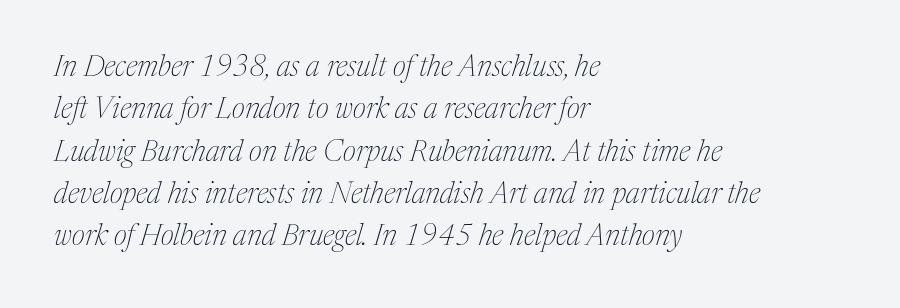
The image shows 29 px thin serif type, italic (leaning right); set left-aligned, normal line spacing (1.46x), normal letter spacing, not underlined; medium stroke contrast and a medium x-height.
